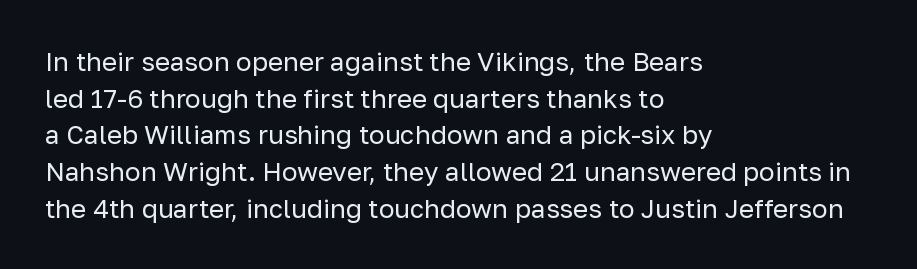
The image shows 26 px text type, upright; set left-aligned, normal line spacing (1.41x), normal letter spacing, not underlined.
